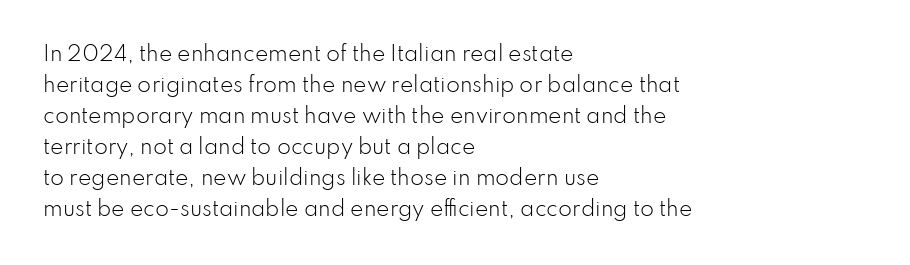
The image shows 20 px text type, upright; set left-aligned, normal line spacing (1.55x), normal letter spacing, not underlined.
